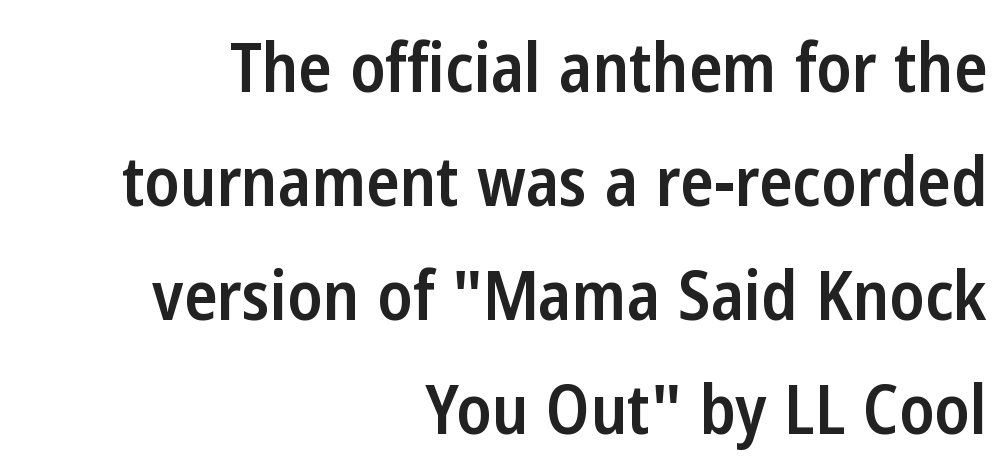
Letter spacing: default. If you drew a ruler down the right edge, every line would touch it. Lines of text with bare space underneath. A typesetter would call this proportional, since set widths differ per character.
